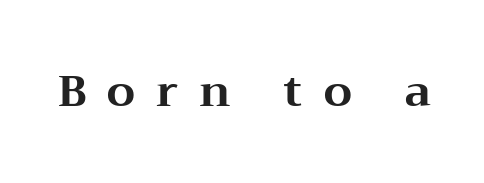
The glyphs in this specimen are seriffed. Between one letter and the next there's a generous, obvious gap. Notice how thick the strokes are: this is what a full bold looks like. Ascenders rise straight up at ninety degrees.
